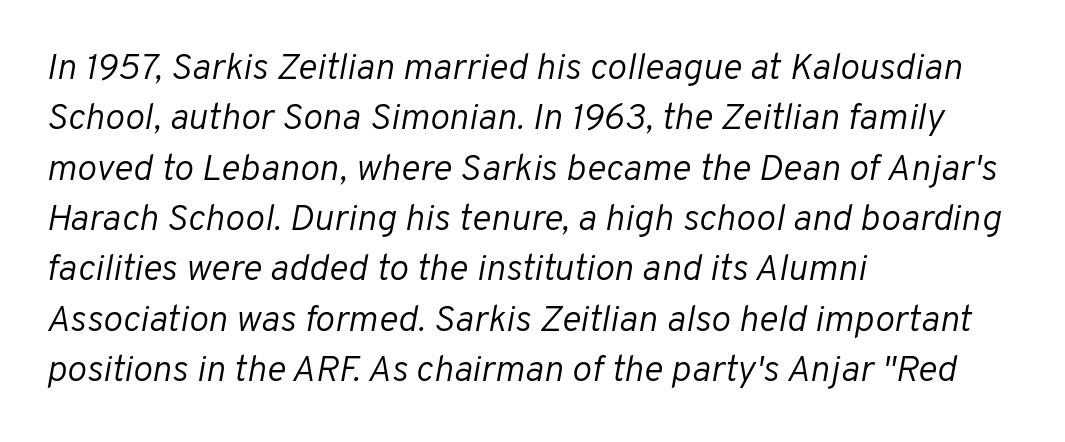
The image shows 37 px light type, italic (leaning right); set left-aligned, normal line spacing (1.36x), normal letter spacing, not underlined; low stroke contrast and a medium x-height.
